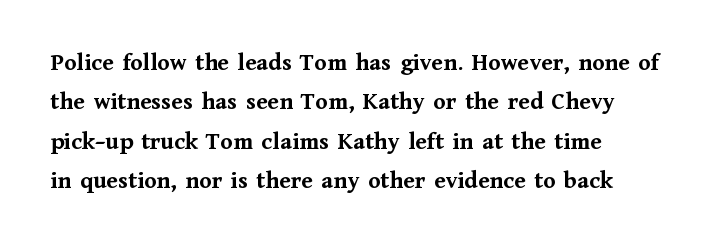
Evenly set lines give the paragraph a standard silhouette. Glance below the letters and you will spot only blank space. Typeset ragged right — the left edge is the straight one. This sample uses plain, unmodified letter spacing. Style check: upright. I'd describe the lettering as bold — thick and assertive.
